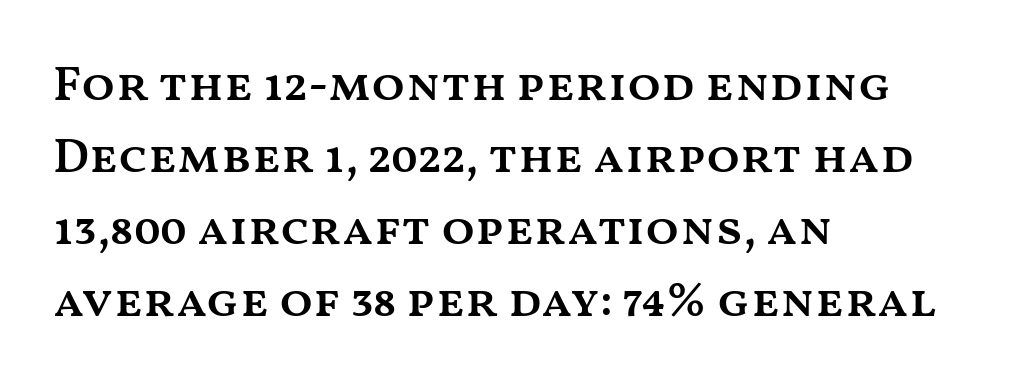
{"italic": "no", "bold": "semi", "weight": "semibold", "width": "wide", "stroke_contrast": "medium", "x_height": "medium", "monospaced": "no", "underline": "no", "align": "left", "line_spacing": "normal", "line_spacing_ratio": 1.47, "letter_spacing": "normal", "letter_spacing_em": 0.0, "glyph_px": 49}
